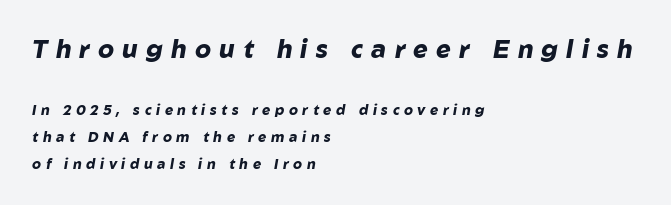
Q: Is the text bold? A: Yes.
Q: Is the text italic (slanted)? A: Yes, it leans right by about 10 degrees.
Q: Is the text underlined? A: No.
Q: How is the paragraph aligned? A: Left-aligned.
Q: Is the spacing between letters normal or unusually wide? A: Unusually wide.
Q: Is the spacing between lines tight, normal or loose? A: Loose.
Q: Which block of text is set in a larger size, the first (top) or the second (bottom)? A: The first (top) one.
